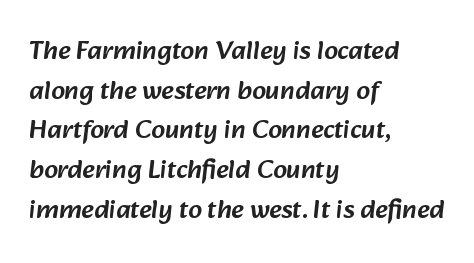
The image shows 27 px text type; set left-aligned, normal line spacing (1.47x), normal letter spacing, not underlined.
